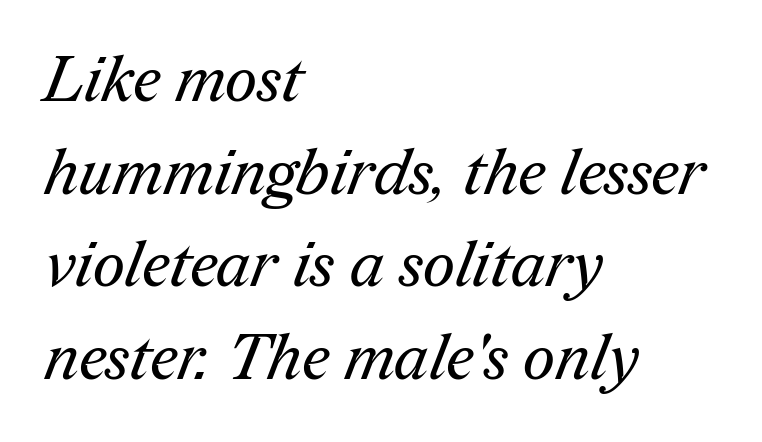
{"serif": "yes", "bold": "no", "weight": "regular", "width": "normal", "stroke_contrast": "medium", "x_height": "medium", "monospaced": "no", "underline": "no", "align": "left", "line_spacing": "normal", "line_spacing_ratio": 1.47, "letter_spacing": "normal", "letter_spacing_em": 0.0, "glyph_px": 63}
